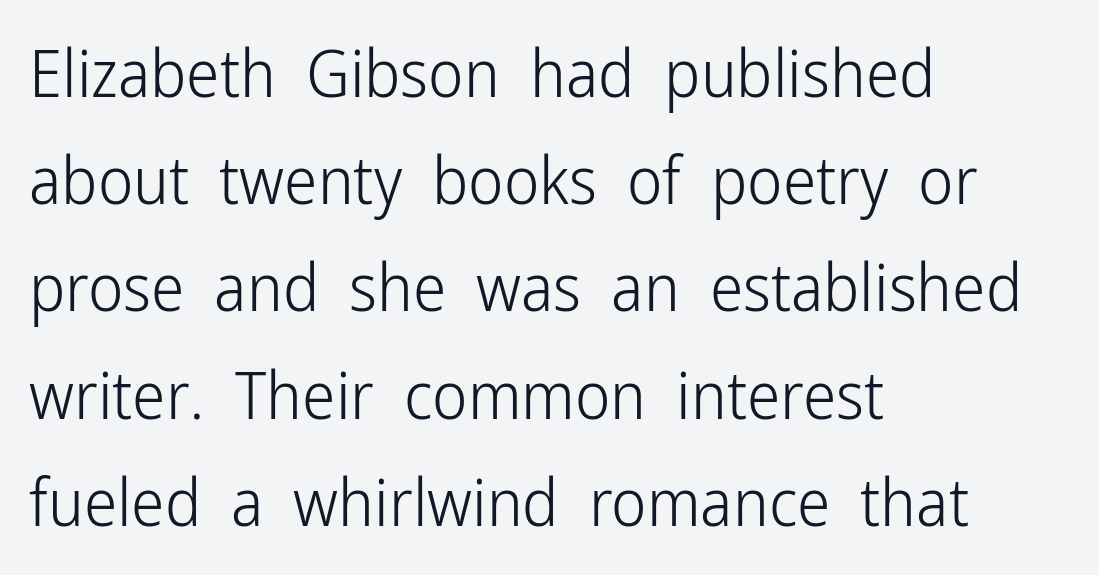
The image shows 67 px light, condensed sans-serif type, upright; set left-aligned, normal line spacing (1.6x), normal letter spacing, not underlined; low stroke contrast and a medium x-height.
